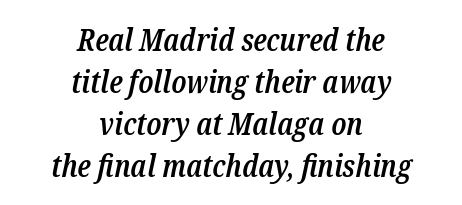
Yep, those are serifs on the letters. Notice how descenders clear the ascenders below comfortably — that's standard leading. A typesetter would call this proportional, since set widths differ per character. The rag falls on both sides of this text block equally.
